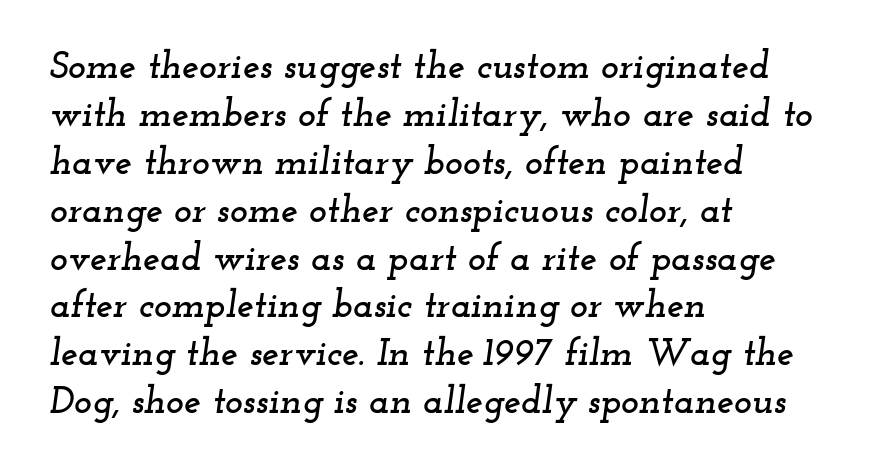
{"serif": "yes", "italic": "yes", "lean": "right", "slant_degrees": 12, "width": "wide", "stroke_contrast": "low", "x_height": "small", "monospaced": "no", "underline": "no", "align": "left", "line_spacing": "normal", "line_spacing_ratio": 1.26, "letter_spacing": "normal", "letter_spacing_em": 0.0, "glyph_px": 38}
